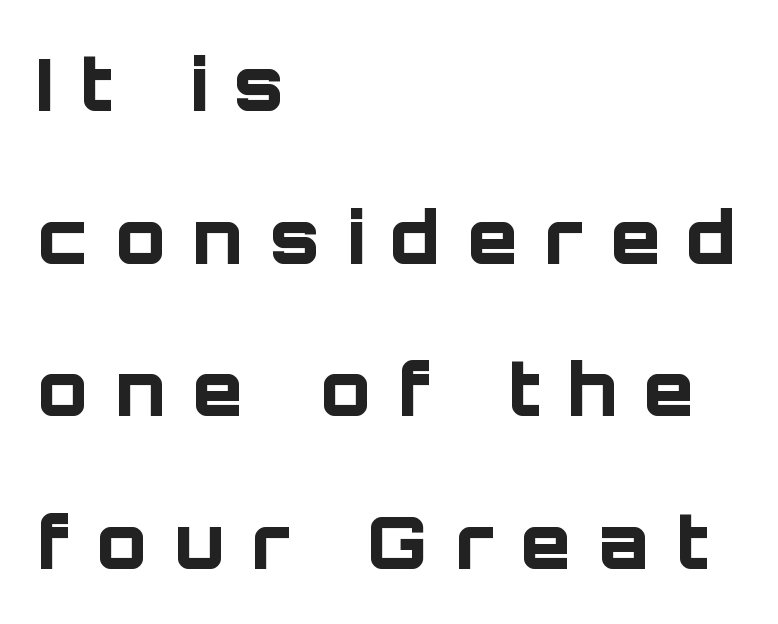
{"serif": "no", "italic": "no", "bold": "yes", "weight": "bold", "width": "normal", "stroke_contrast": "low", "x_height": "large", "monospaced": "no", "underline": "no", "align": "left", "line_spacing": "loose", "line_spacing_ratio": 2.09, "letter_spacing": "wide", "letter_spacing_em": 0.37, "glyph_px": 73}
